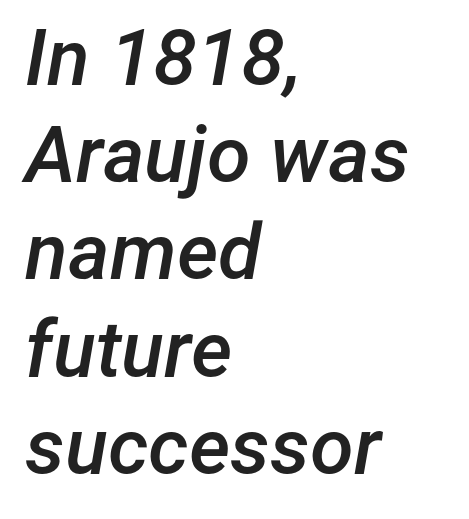
The image shows 79 px semibold type, italic (leaning right); set left-aligned, line spacing 1.23x, normal letter spacing, not underlined; low stroke contrast and a medium x-height.
